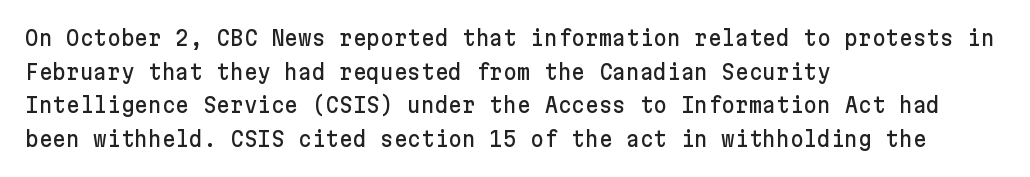
Q: Is the text italic (slanted)? A: No, it is upright.
Q: Is the text underlined? A: No.
Q: How is the paragraph aligned? A: Left-aligned.
Q: Is the spacing between letters normal or unusually wide? A: Normal.
Q: Is the spacing between lines tight, normal or loose? A: Normal.
